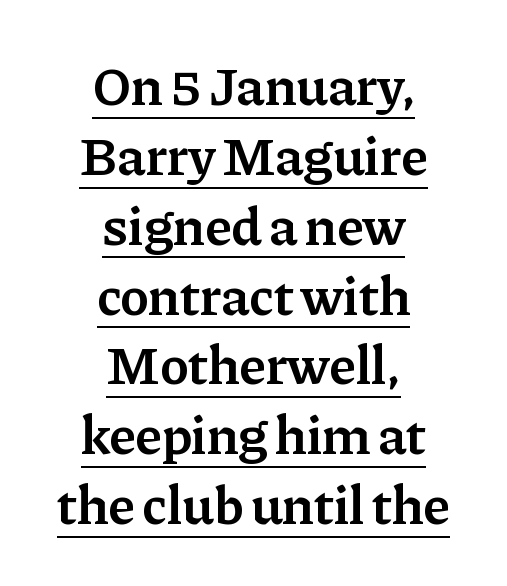
Q: Is the text bold? A: Semi-bold.
Q: Is the text italic (slanted)? A: No, it is upright.
Q: Is the typeface a serif or a sans-serif typeface? A: Serif.
Q: Is the text underlined? A: Yes.
Q: How is the paragraph aligned? A: Centered.
Q: Is the spacing between letters normal or unusually wide? A: Normal.
Q: Is the spacing between lines tight, normal or loose? A: Normal.
Q: Width (condensed, normal, or wide)? A: Normal.
Q: Stroke contrast? A: Low.
Q: x-height? A: Medium.
Q: Monospaced? A: No.
